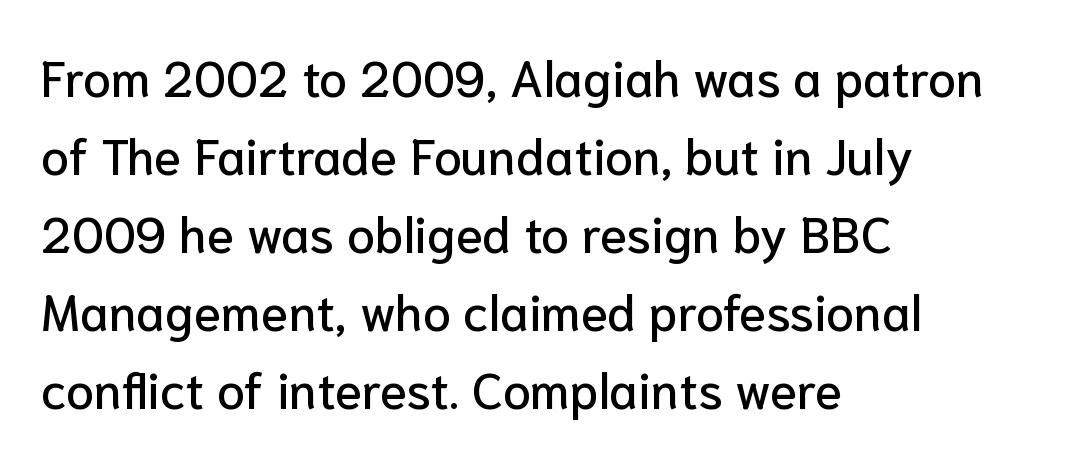
{"serif": "no", "italic": "no", "width": "normal", "stroke_contrast": "low", "x_height": "medium", "monospaced": "no", "underline": "no", "align": "left", "line_spacing": "normal", "line_spacing_ratio": 1.56, "letter_spacing": "normal", "letter_spacing_em": 0.0, "glyph_px": 50}
